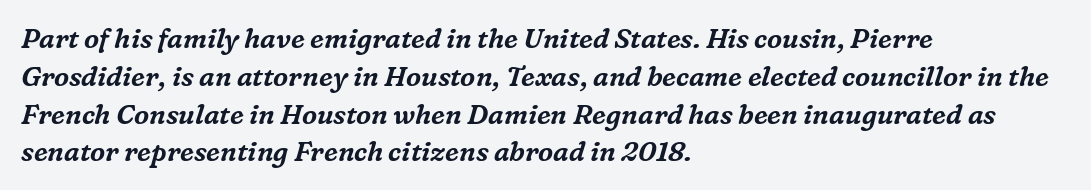
{"italic": "yes", "lean": "right", "slant_degrees": 16, "underline": "no", "align": "left", "line_spacing": "normal", "line_spacing_ratio": 1.4, "letter_spacing": "normal", "letter_spacing_em": 0.0, "glyph_px": 27}
